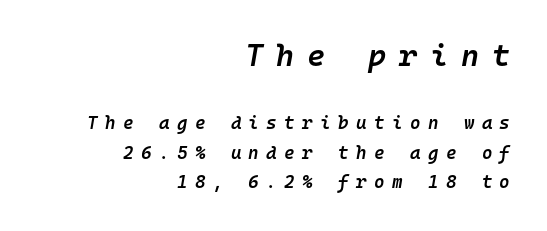
Q: Is the text bold? A: Semi-bold.
Q: Is the text italic (slanted)? A: Yes, it leans right by about 10 degrees.
Q: Is the text underlined? A: No.
Q: How is the paragraph aligned? A: Right-aligned.
Q: Is the spacing between letters normal or unusually wide? A: Unusually wide.
Q: Is the spacing between lines tight, normal or loose? A: Normal.
Q: Which block of text is set in a larger size, the first (top) or the second (bottom)? A: The first (top) one.
Q: Width (condensed, normal, or wide)? A: Normal.
Q: Stroke contrast? A: Low.
Q: x-height? A: Medium.
Q: Monospaced? A: Yes.
